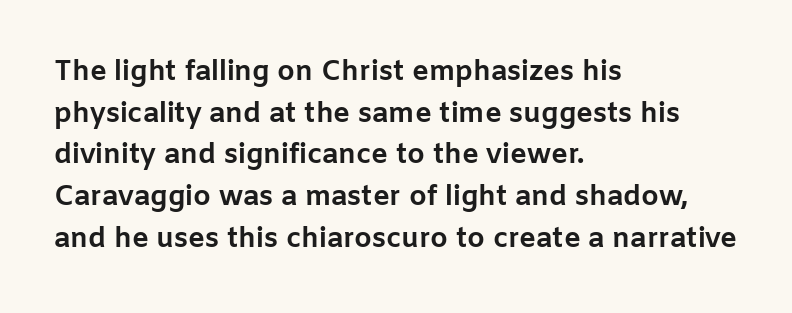
This rendering uses left alignment, leaving the right contour irregular. This is sans-serif lettering, the kind often seen on screens and signage. Do the letters lean? They stand straight. Glyph-to-glyph distance matches everyday printed text. Students, observe: this is what conventionally led text looks like.
